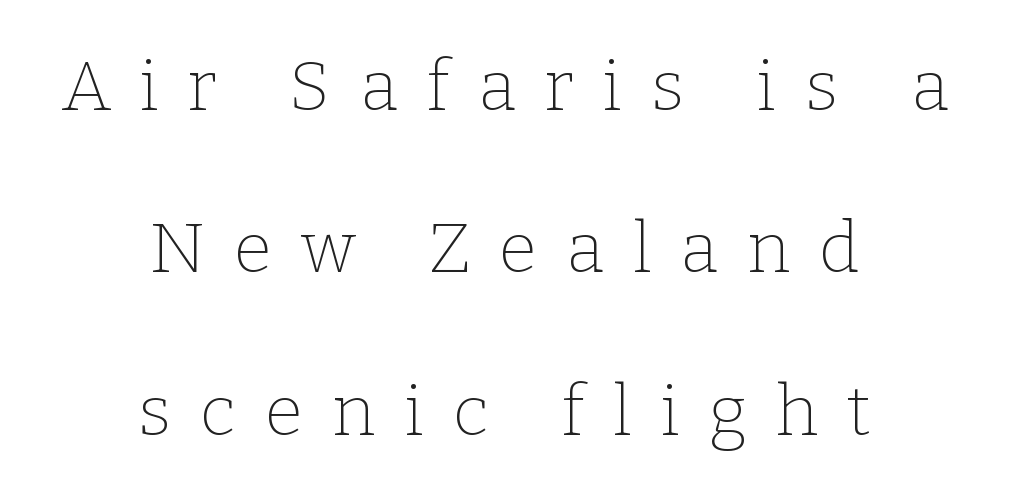
{"serif": "yes", "italic": "no", "bold": "no", "weight": "thin", "width": "normal", "stroke_contrast": "low", "x_height": "medium", "monospaced": "no", "underline": "no", "align": "center", "line_spacing": "loose", "line_spacing_ratio": 2.32, "letter_spacing": "wide", "letter_spacing_em": 0.41, "glyph_px": 70}
